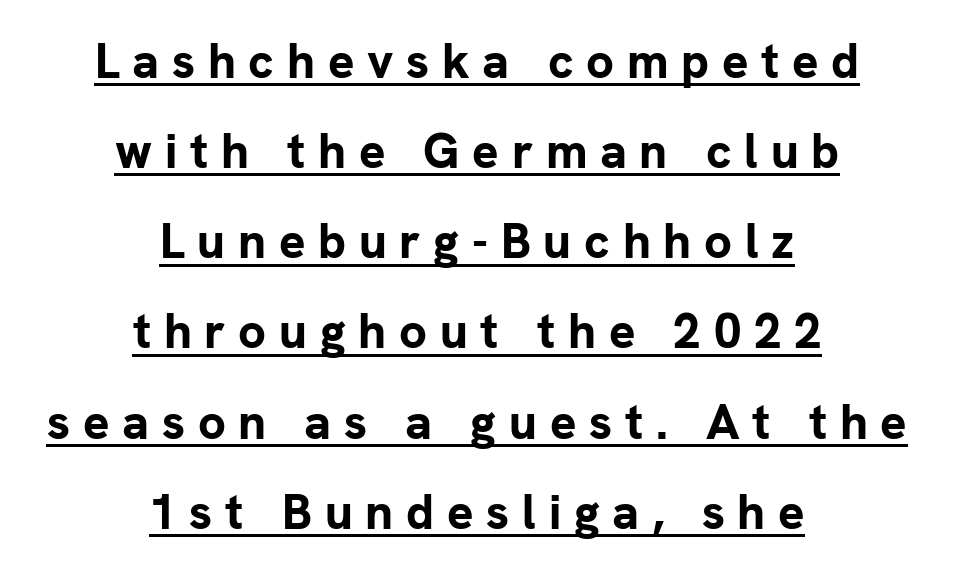
{"serif": "no", "italic": "no", "bold": "yes", "weight": "bold", "width": "normal", "stroke_contrast": "low", "x_height": "medium", "monospaced": "no", "underline": "yes", "align": "center", "line_spacing_ratio": 1.84, "letter_spacing": "wide", "letter_spacing_em": 0.26, "glyph_px": 49}
